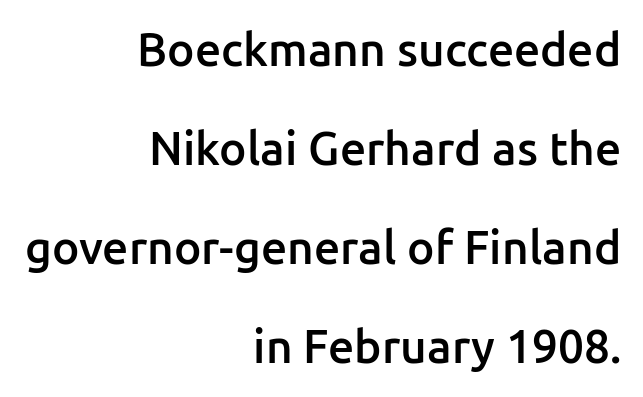
The image shows 46 px semibold sans-serif type, upright; set right-aligned, loose line spacing (2.15x), normal letter spacing, not underlined; low stroke contrast and a medium x-height.
